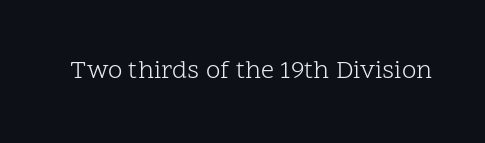
A roman cut, with each character standing at attention. Decoration check: the copy has no underline. The gaps between neighbouring characters are ordinary and unremarkable. Bold? No — there's no thickening of the strokes.
